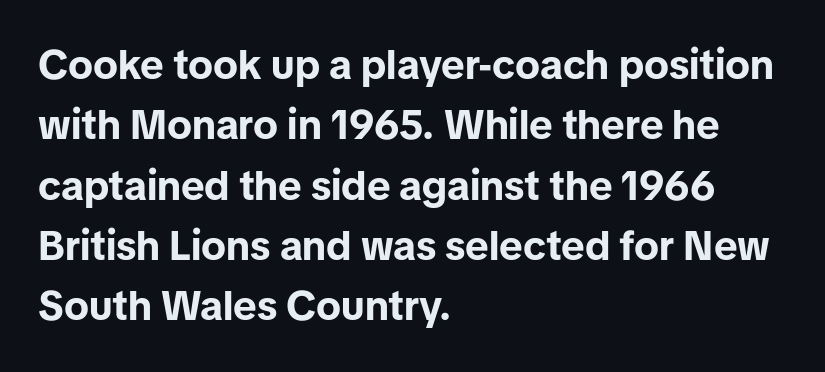
Q: Is the text bold? A: Yes.
Q: Is the text italic (slanted)? A: No, it is upright.
Q: Is the typeface a serif or a sans-serif typeface? A: Sans-serif.
Q: Is the text underlined? A: No.
Q: How is the paragraph aligned? A: Left-aligned.
Q: Is the spacing between letters normal or unusually wide? A: Normal.
Q: Is the spacing between lines tight, normal or loose? A: Normal.
Q: Width (condensed, normal, or wide)? A: Normal.
Q: Stroke contrast? A: Low.
Q: x-height? A: Medium.
Q: Monospaced? A: No.
